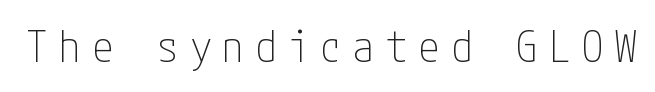
The letterforms stand isolated, each surrounded by extra space. These lines are composed in type without serifs. Has an underline been added? It has not. The cut favours lightness, reaching ordinary text weight at its darkest. Posture: straight, roman, zero tilt.
